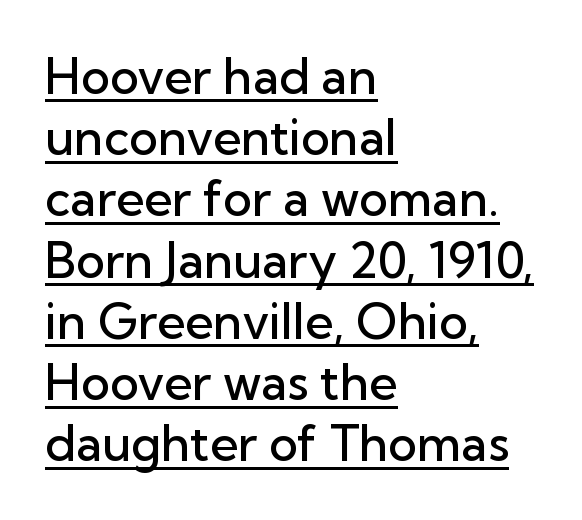
Q: Is the text bold? A: Semi-bold.
Q: Is the text italic (slanted)? A: No, it is upright.
Q: Is the typeface a serif or a sans-serif typeface? A: Sans-serif.
Q: Is the text underlined? A: Yes.
Q: How is the paragraph aligned? A: Left-aligned.
Q: Is the spacing between letters normal or unusually wide? A: Normal.
Q: Is the spacing between lines tight, normal or loose? A: Normal.
Q: Width (condensed, normal, or wide)? A: Normal.
Q: Stroke contrast? A: Low.
Q: x-height? A: Medium.
Q: Monospaced? A: No.
